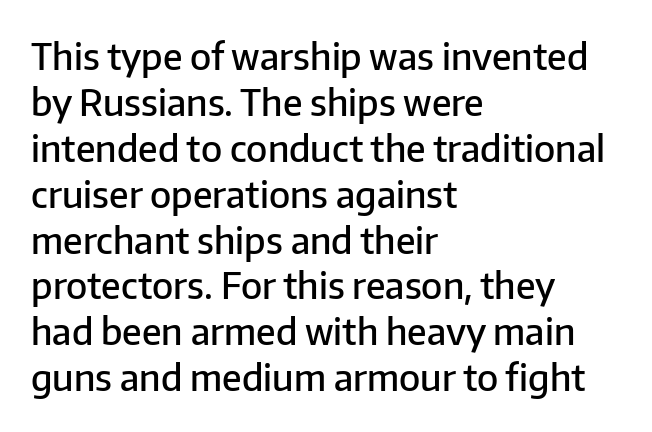
The image shows 37 px semibold sans-serif type, upright; set left-aligned, line spacing 1.24x, normal letter spacing, not underlined; low stroke contrast and a medium x-height.
